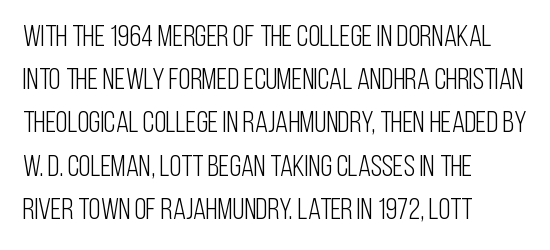
Q: Is the text bold? A: No.
Q: Is the text italic (slanted)? A: No, it is upright.
Q: Is the typeface a serif or a sans-serif typeface? A: Sans-serif.
Q: Is the text underlined? A: No.
Q: How is the paragraph aligned? A: Left-aligned.
Q: Is the spacing between letters normal or unusually wide? A: Normal.
Q: Is the spacing between lines tight, normal or loose? A: Normal.
Q: Width (condensed, normal, or wide)? A: Condensed.
Q: Stroke contrast? A: Low.
Q: x-height? A: Large.
Q: Monospaced? A: No.
